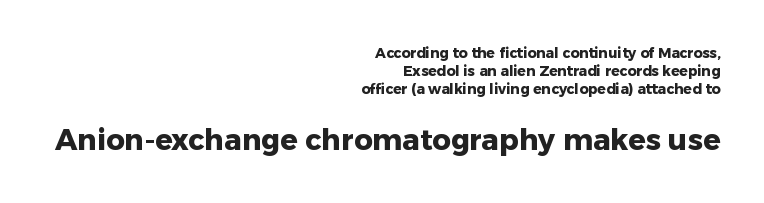
{"serif": "no", "italic": "no", "bold": "yes", "weight": "heavy", "width": "normal", "stroke_contrast": "low", "x_height": "medium", "monospaced": "no", "underline": "no", "align": "right", "line_spacing": "normal", "line_spacing_ratio": 1.29, "letter_spacing": "normal", "letter_spacing_em": 0.0, "larger_block": "second", "size_ratio": 2.07, "glyph_px": 29}
